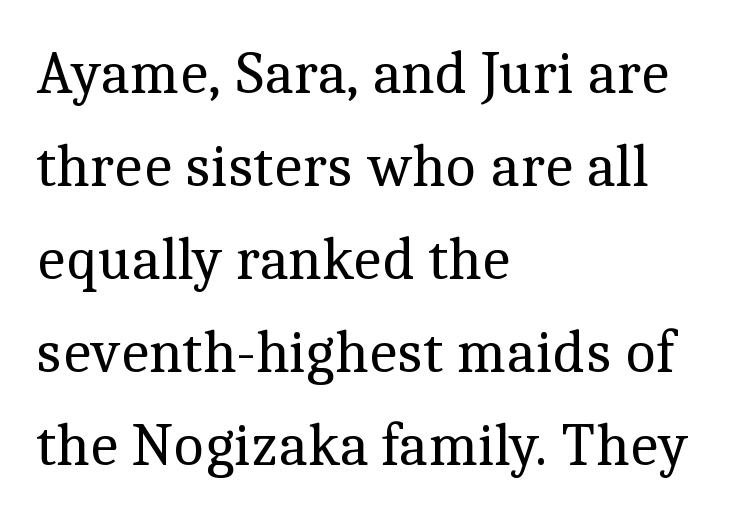
The setting favours the left margin, as ordinary paragraphs usually do. The rendering uses natural spacing where letterforms have individual widths. This block has exactly the height ordinary leading produces. Is this a sans? No — the strokes have serifs. This is the regular roman posture of the typeface. Each word holds together tightly as a unit, with standard inter-letter gaps.
